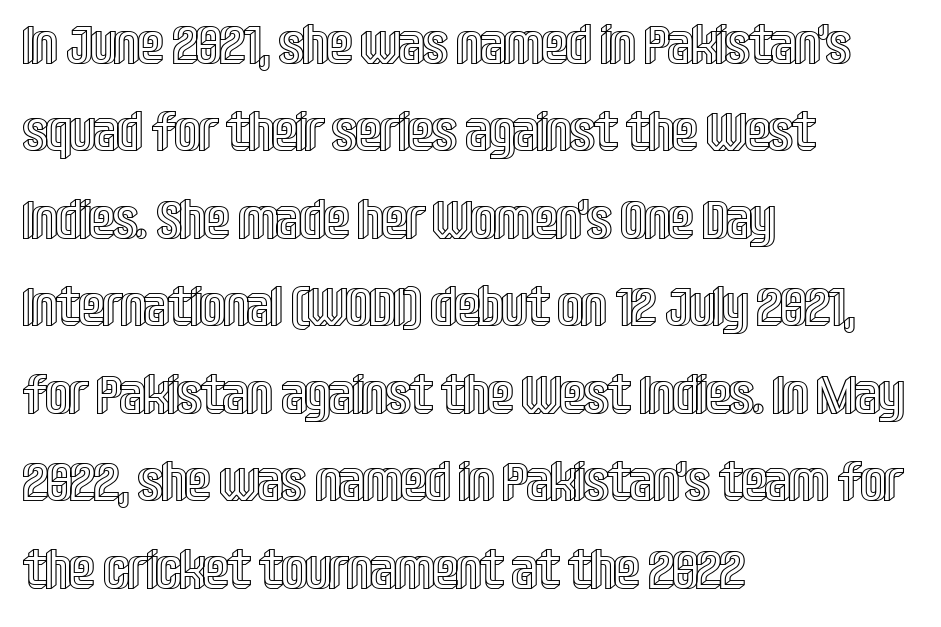
Q: Is the text italic (slanted)? A: No, it is upright.
Q: Is the text underlined? A: No.
Q: How is the paragraph aligned? A: Left-aligned.
Q: Is the spacing between letters normal or unusually wide? A: Normal.
Q: Is the spacing between lines tight, normal or loose? A: Normal.
Q: Width (condensed, normal, or wide)? A: Condensed.
Q: x-height? A: Large.
Q: Monospaced? A: No.
